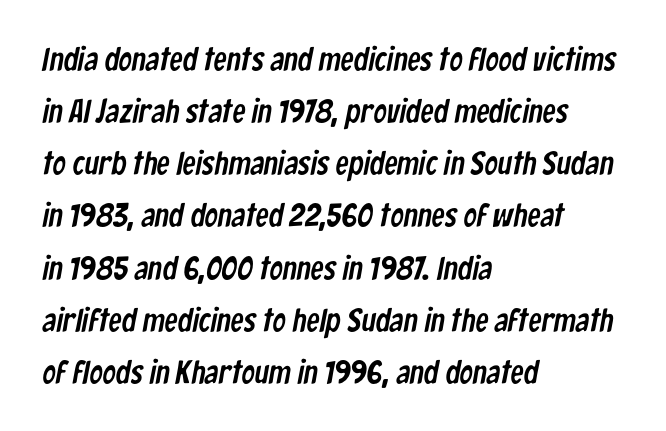
The horizontal fit of the characters is conventional and even. Unmarked baselines from the first word to the last. The glyphs in this specimen are sans serif. These lines are rendered in a variable-pitch font. Line beginnings align vertically; line endings do not. A normal amount of white space separates one row of letters from the next.
